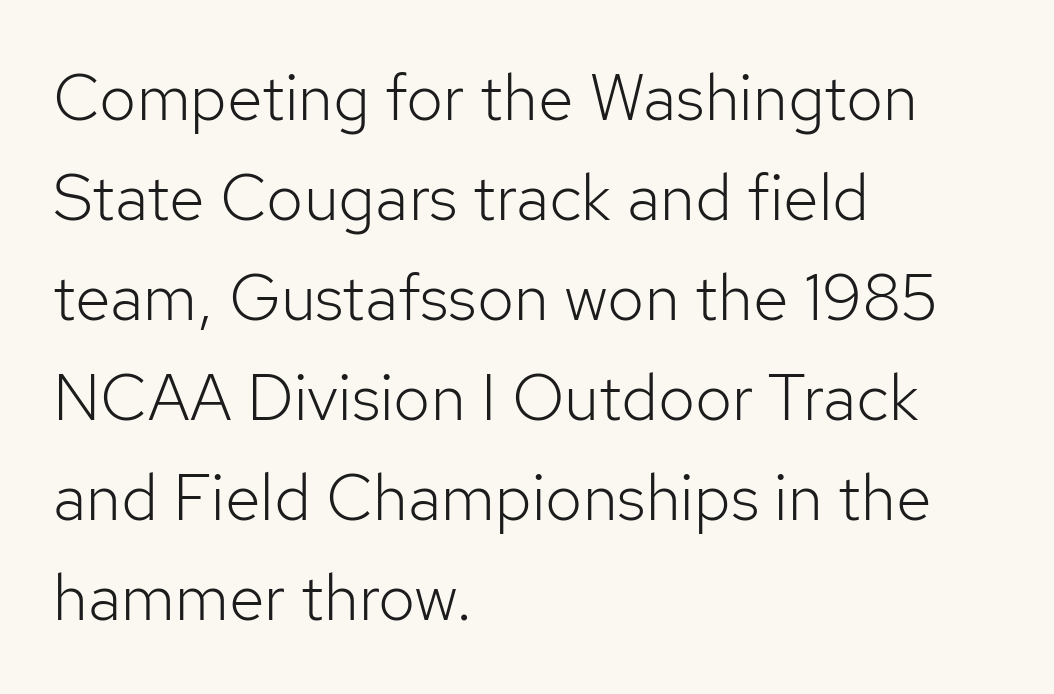
{"serif": "no", "italic": "no", "bold": "no", "weight": "light", "width": "normal", "stroke_contrast": "low", "x_height": "medium", "monospaced": "no", "underline": "no", "align": "left", "line_spacing": "normal", "line_spacing_ratio": 1.54, "letter_spacing": "normal", "letter_spacing_em": 0.0, "glyph_px": 65}
